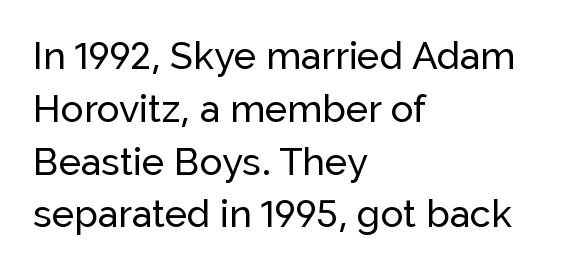
Q: Is the text italic (slanted)? A: No, it is upright.
Q: Is the typeface a serif or a sans-serif typeface? A: Sans-serif.
Q: Is the text underlined? A: No.
Q: How is the paragraph aligned? A: Left-aligned.
Q: Is the spacing between letters normal or unusually wide? A: Normal.
Q: Is the spacing between lines tight, normal or loose? A: Normal.
Q: Width (condensed, normal, or wide)? A: Normal.
Q: Stroke contrast? A: Low.
Q: x-height? A: Medium.
Q: Monospaced? A: No.
